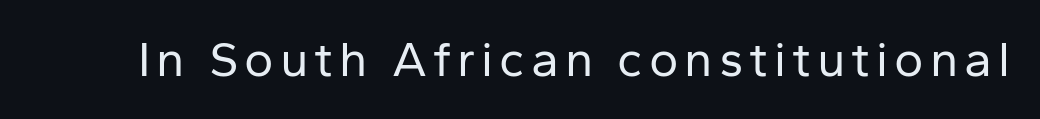
The image shows 50 px regular-weight sans-serif type, upright; set not underlined; low stroke contrast and a medium x-height.
